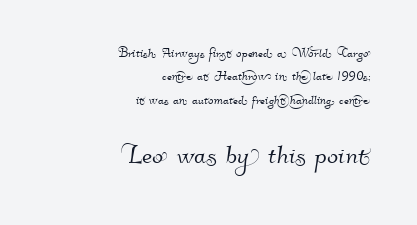
Q: Is the typeface a serif or a sans-serif typeface? A: Sans-serif.
Q: Is the text underlined? A: No.
Q: How is the paragraph aligned? A: Right-aligned.
Q: Is the spacing between letters normal or unusually wide? A: Normal.
Q: Is the spacing between lines tight, normal or loose? A: Normal.
Q: Which block of text is set in a larger size, the first (top) or the second (bottom)? A: The second (bottom) one.
Q: Width (condensed, normal, or wide)? A: Normal.
Q: Stroke contrast? A: High.
Q: x-height? A: Small.
Q: Monospaced? A: No.
